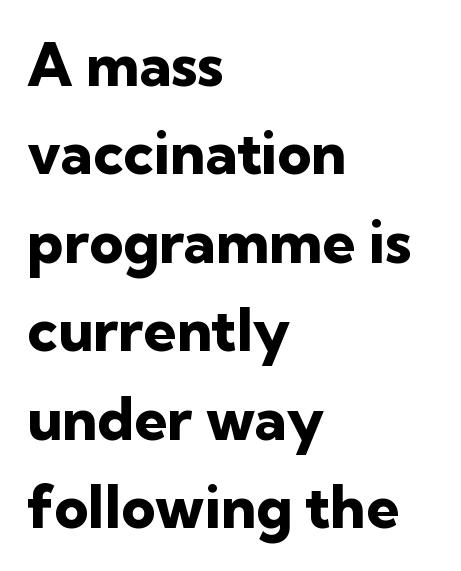
The image shows 59 px heavy sans-serif type, upright; set left-aligned, normal line spacing (1.5x), normal letter spacing, not underlined; low stroke contrast and a medium x-height.
